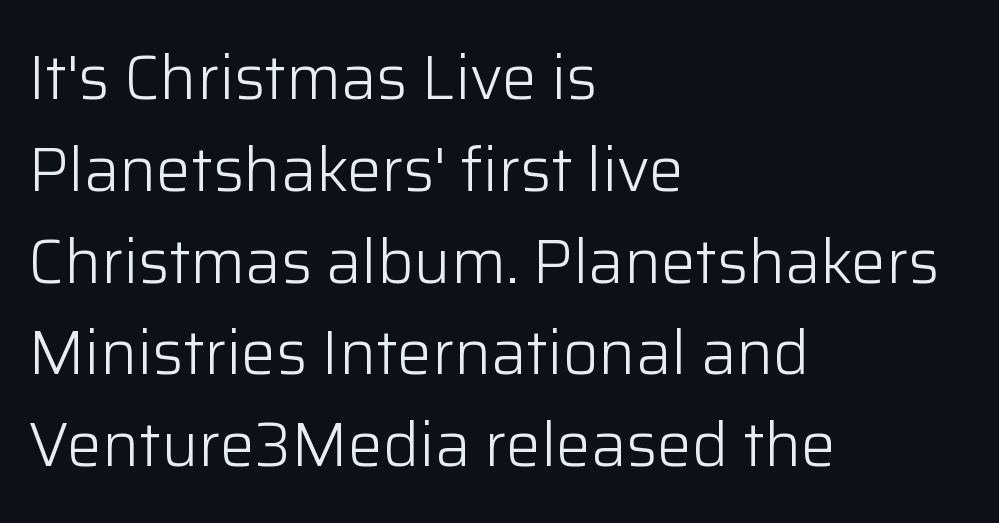
The letters advance in unequal steps, a hallmark of proportional type. This sample uses plain, unmodified letter spacing. Bare-footed words on every line. The text block is weighted toward the left margin, trailing off unevenly rightward. Nothing sits at the stroke ends, so this counts as sans-serif. This reads as an unemphasized weight, regular at the heaviest.
